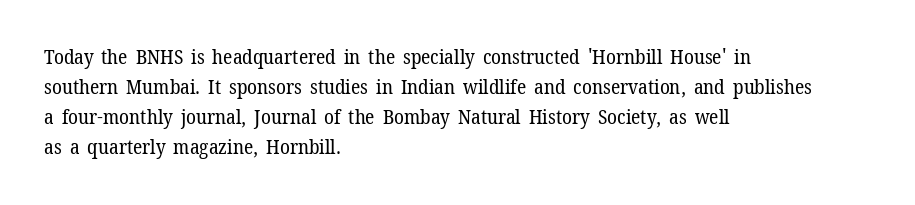
The image shows 20 px text type, upright; set left-aligned, normal line spacing (1.5x), normal letter spacing, not underlined.
